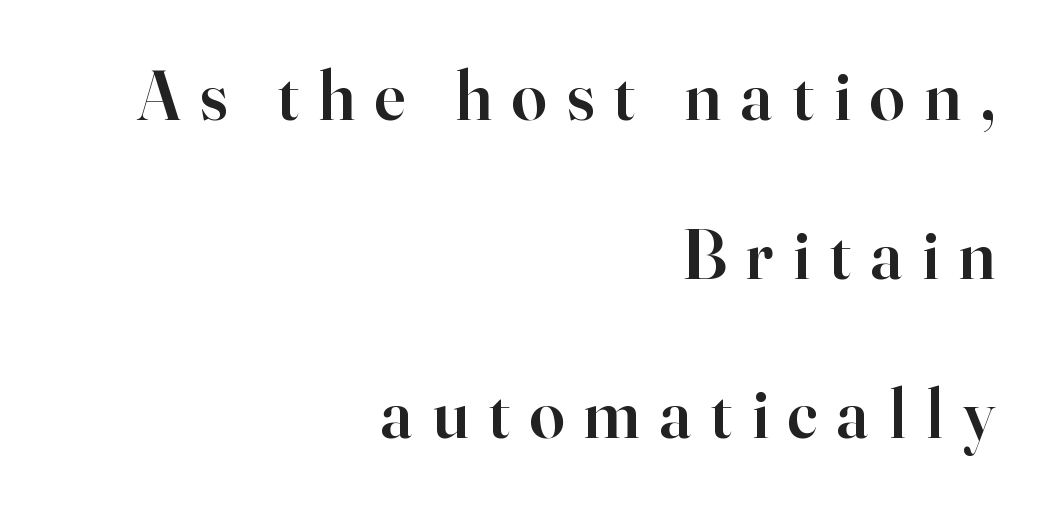
{"serif": "yes", "italic": "no", "bold": "semi", "weight": "semibold", "width": "normal", "stroke_contrast": "high", "x_height": "small", "monospaced": "no", "underline": "no", "align": "right", "line_spacing": "loose", "line_spacing_ratio": 2.27, "letter_spacing": "wide", "letter_spacing_em": 0.28, "glyph_px": 70}
